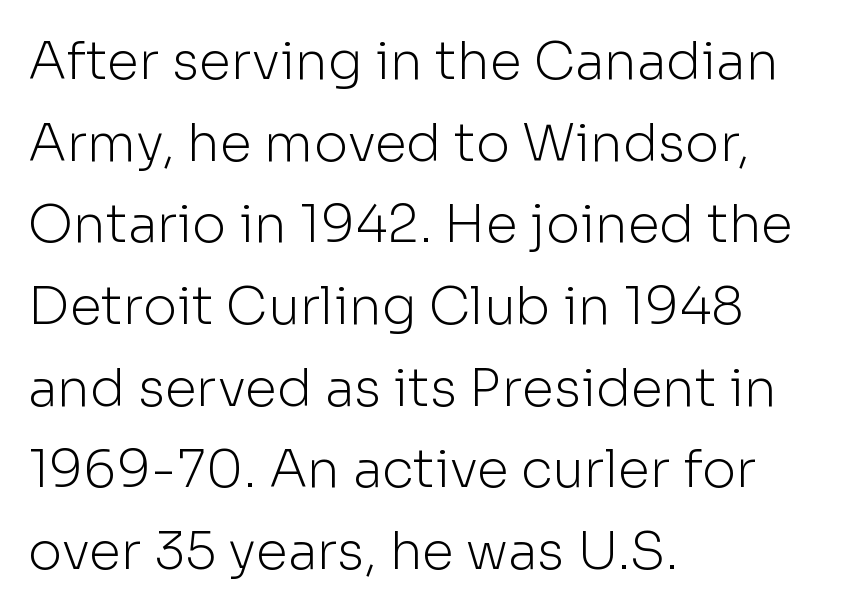
Compared with a centered layout, this one pins lines to the left instead. The type is set solid horizontally, with unmodified tracking. Classification — sans serif. The typesetting does not lean heavy: it is not bold.
